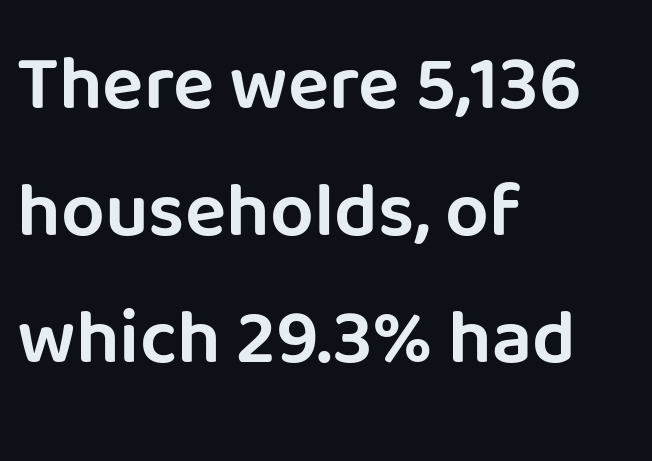
Q: Is the text italic (slanted)? A: No, it is upright.
Q: Is the typeface a serif or a sans-serif typeface? A: Sans-serif.
Q: Is the text underlined? A: No.
Q: How is the paragraph aligned? A: Left-aligned.
Q: Is the spacing between letters normal or unusually wide? A: Normal.
Q: Is the spacing between lines tight, normal or loose? A: Normal.
Q: Width (condensed, normal, or wide)? A: Normal.
Q: Stroke contrast? A: Low.
Q: x-height? A: Large.
Q: Monospaced? A: No.
